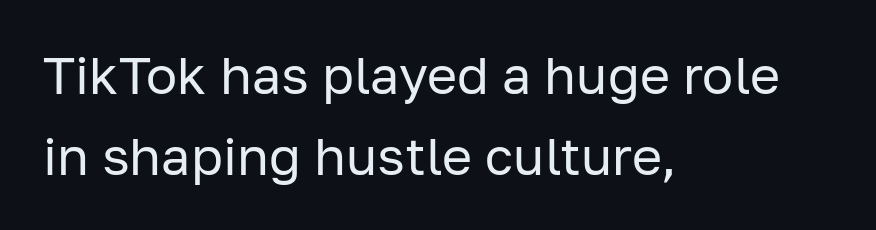
The string is rendered with underlining switched off. The typesetting does not lean heavy: it is not bold. Characters remain perfectly vertical along every line. What stands out about the letter spacing? Nothing — it is the standard amount. This sample uses a sans-serif face. The compositor pushed each line to the left boundary.
